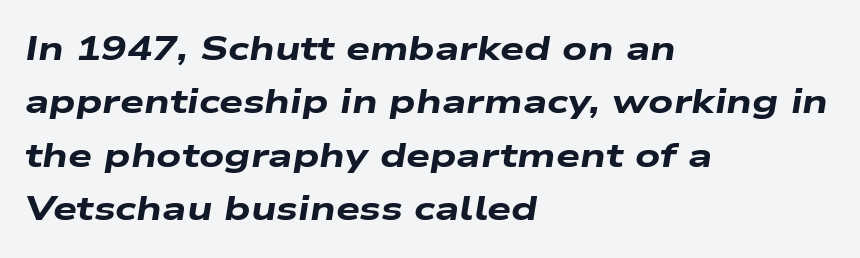
Q: Is the text bold? A: Yes.
Q: Is the text italic (slanted)? A: Yes, it leans right by about 9 degrees.
Q: Is the text underlined? A: No.
Q: How is the paragraph aligned? A: Left-aligned.
Q: Is the spacing between letters normal or unusually wide? A: Normal.
Q: Is the spacing between lines tight, normal or loose? A: Normal.
Q: Width (condensed, normal, or wide)? A: Wide.
Q: Stroke contrast? A: Low.
Q: x-height? A: Medium.
Q: Monospaced? A: No.
